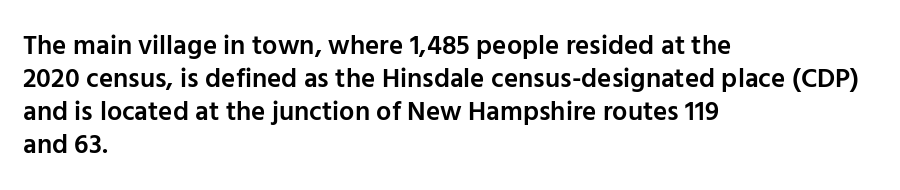
The image shows 27 px text type, upright; set left-aligned, line spacing 1.22x, normal letter spacing, not underlined.
